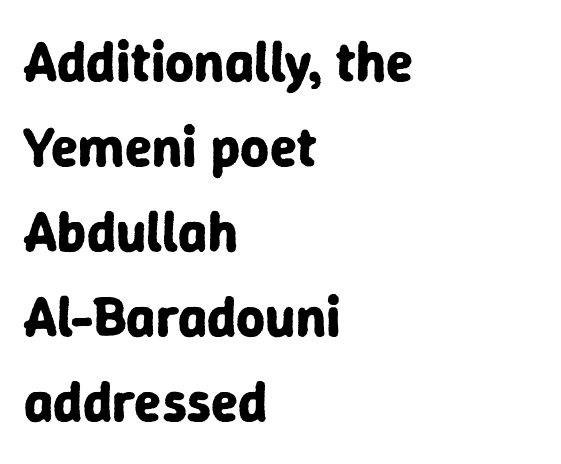
Q: Is the text bold? A: Yes.
Q: Is the text italic (slanted)? A: No, it is upright.
Q: Is the typeface a serif or a sans-serif typeface? A: Sans-serif.
Q: Is the text underlined? A: No.
Q: How is the paragraph aligned? A: Left-aligned.
Q: Is the spacing between letters normal or unusually wide? A: Normal.
Q: Is the spacing between lines tight, normal or loose? A: Normal.
Q: Width (condensed, normal, or wide)? A: Normal.
Q: Stroke contrast? A: Low.
Q: x-height? A: Medium.
Q: Monospaced? A: No.
